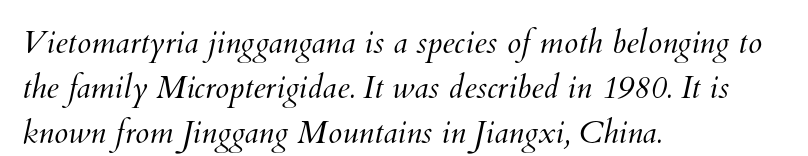
Q: Is the text bold? A: No.
Q: Is the text underlined? A: No.
Q: How is the paragraph aligned? A: Left-aligned.
Q: Is the spacing between letters normal or unusually wide? A: Normal.
Q: Is the spacing between lines tight, normal or loose? A: Normal.
Q: Width (condensed, normal, or wide)? A: Normal.
Q: Stroke contrast? A: Medium.
Q: x-height? A: Small.
Q: Monospaced? A: No.
